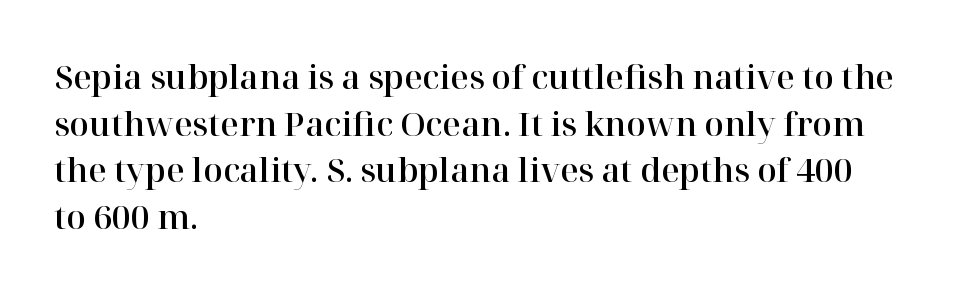
The image shows 32 px serif type, upright; set left-aligned, normal line spacing (1.46x), normal letter spacing, not underlined; high stroke contrast and a medium x-height.
